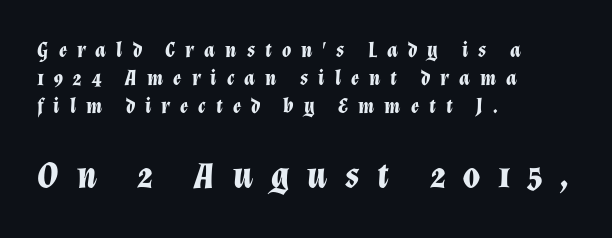
{"italic": "yes", "lean": "right", "slant_degrees": 12, "bold": "yes", "weight": "bold", "width": "normal", "stroke_contrast": "low", "x_height": "medium", "monospaced": "no", "underline": "no", "align": "left", "line_spacing": "normal", "line_spacing_ratio": 1.34, "letter_spacing": "wide", "letter_spacing_em": 0.48, "larger_block": "second", "size_ratio": 1.76, "glyph_px": 37}
